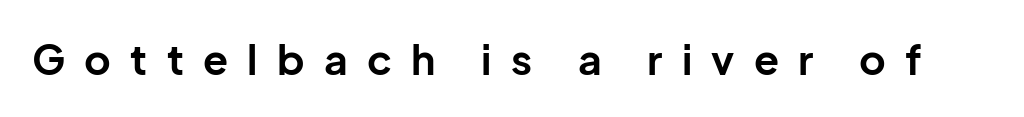
You can tell from the bare stems that sans-serif type was used. Weight check: bold — yes, fully. Do the characters align in a grid? No, the font is proportional. Does the lettering tilt? It doesn't — this is upright. Clear beneath every line of the passage.
